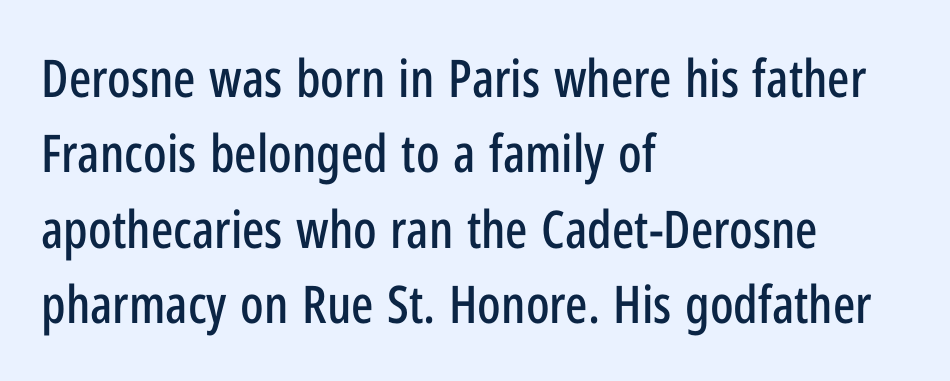
The image shows 52 px condensed sans-serif type, upright; set left-aligned, normal line spacing (1.45x), normal letter spacing, not underlined; low stroke contrast and a medium x-height.
